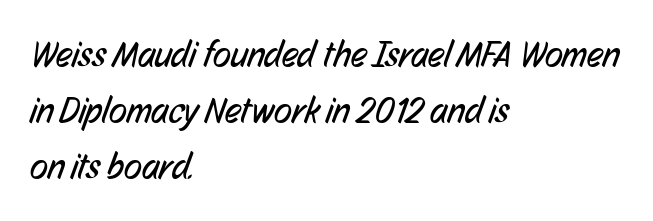
A bare baseline throughout the passage. The passage is arranged the way most books set body copy — flush left. Horizontal bands of white between lines are of average thickness. The rendering shows plain stroke endings on the letterforms — a sans-serif design. The typesetting does not lean heavy: it is not bold. Is this a fixed-width face? No — the glyphs have proportional, varying widths.
